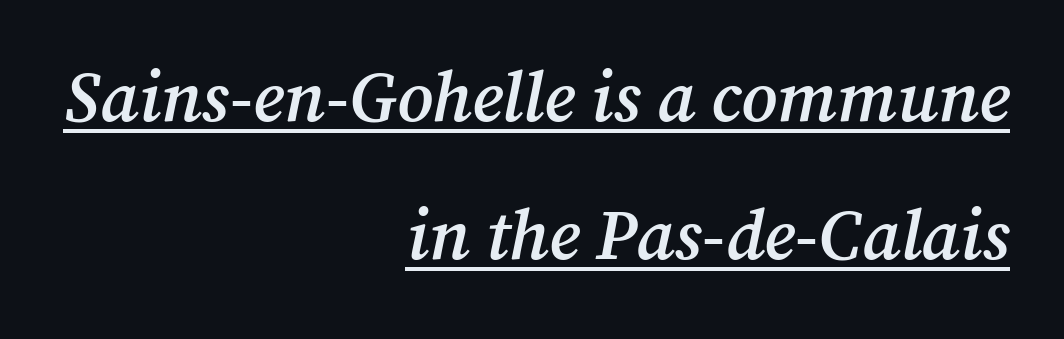
The image shows 71 px semibold serif type, italic (leaning right); set right-aligned, loose line spacing (1.95x), normal letter spacing, underlined; medium stroke contrast and a medium x-height.
